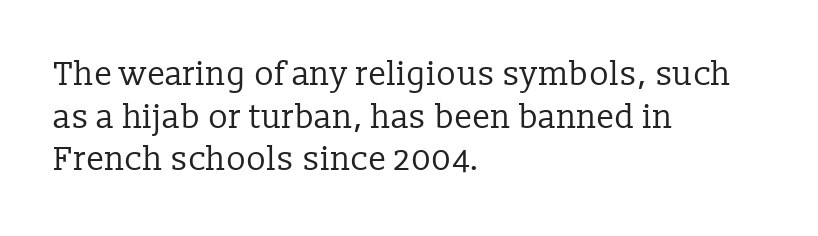
{"serif": "yes", "italic": "no", "bold": "no", "weight": "regular", "width": "normal", "stroke_contrast": "low", "x_height": "medium", "monospaced": "no", "underline": "no", "align": "left", "line_spacing": "normal", "line_spacing_ratio": 1.29, "letter_spacing": "normal", "letter_spacing_em": 0.0, "glyph_px": 33}
